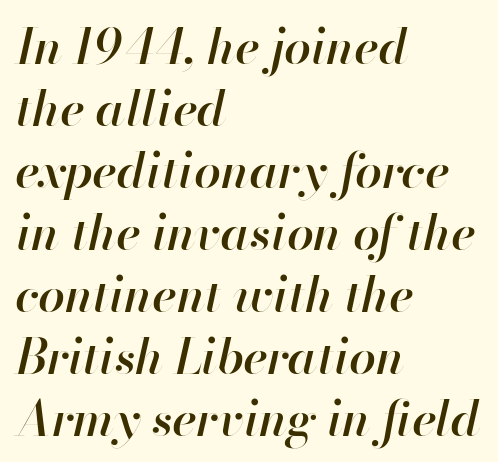
Q: Is the text bold? A: Semi-bold.
Q: Is the text italic (slanted)? A: Yes, it leans right by about 13 degrees.
Q: Is the text underlined? A: No.
Q: How is the paragraph aligned? A: Left-aligned.
Q: Is the spacing between letters normal or unusually wide? A: Normal.
Q: Is the spacing between lines tight, normal or loose? A: Normal.
Q: Width (condensed, normal, or wide)? A: Normal.
Q: Stroke contrast? A: High.
Q: x-height? A: Small.
Q: Monospaced? A: No.
